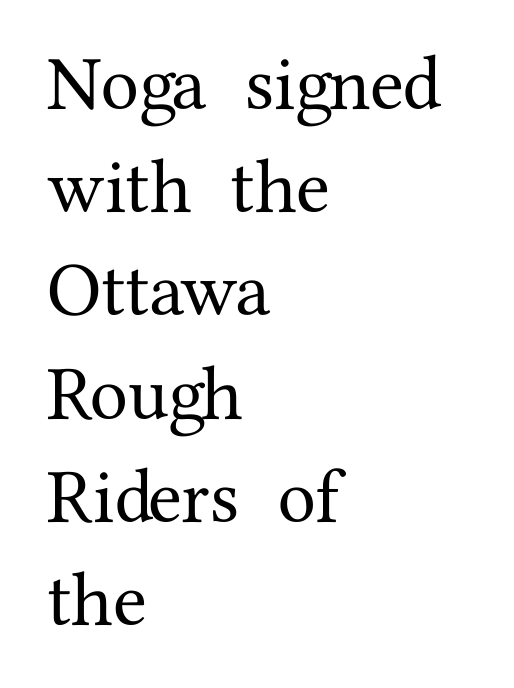
Summary of vertical rhythm: regular, with standard interline spacing. Unmarked baselines from the first word to the last. Horizontal alignment here is leftward, the default for most running prose. Unlike italic type, these characters show no tilt at all.
